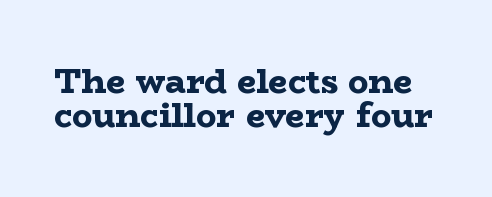
The image shows 34 px bold, wide serif type, upright; set tight line spacing (1.01x), normal letter spacing, not underlined; low stroke contrast and a medium x-height.
